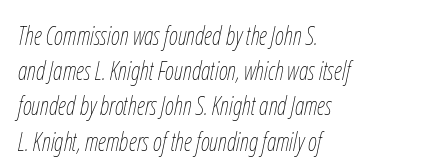
The image shows 25 px text type, italic (leaning right); set left-aligned, normal line spacing (1.41x), normal letter spacing, not underlined.
